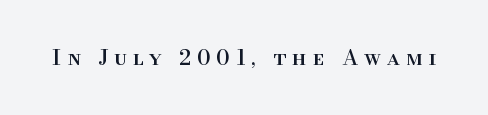
{"italic": "no", "underline": "no", "letter_spacing": "wide", "letter_spacing_em": 0.29, "glyph_px": 21}
